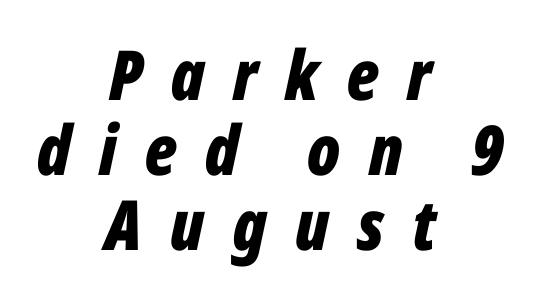
Short note: letters widely spaced. Designer's note — italics engaged. Plain, unruled lines of type. The rendering uses natural spacing where letterforms have individual widths.
